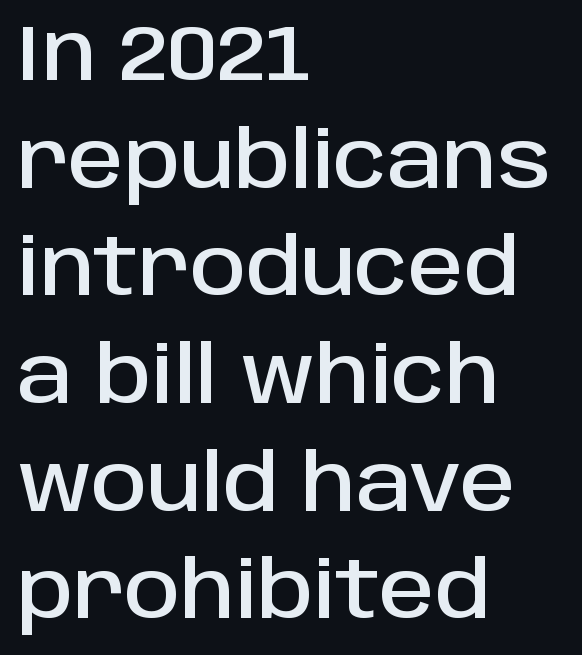
The image shows 78 px sans-serif type, upright; set left-aligned, normal line spacing (1.38x), normal letter spacing, not underlined; low stroke contrast and a large x-height.
